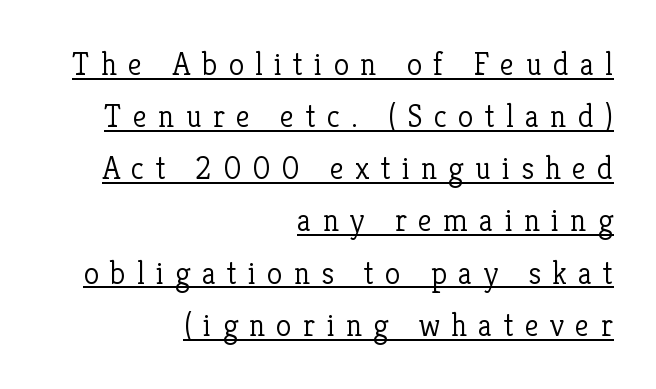
Honestly, the row spacing looks completely unremarkable. Is the letter spacing exaggerated? Yes — the characters are pushed far apart. The letters look calm and open, with moderate or lighter stems. Does a line run under the words? Yes, clearly. Italic: no, the glyphs are upright roman.
